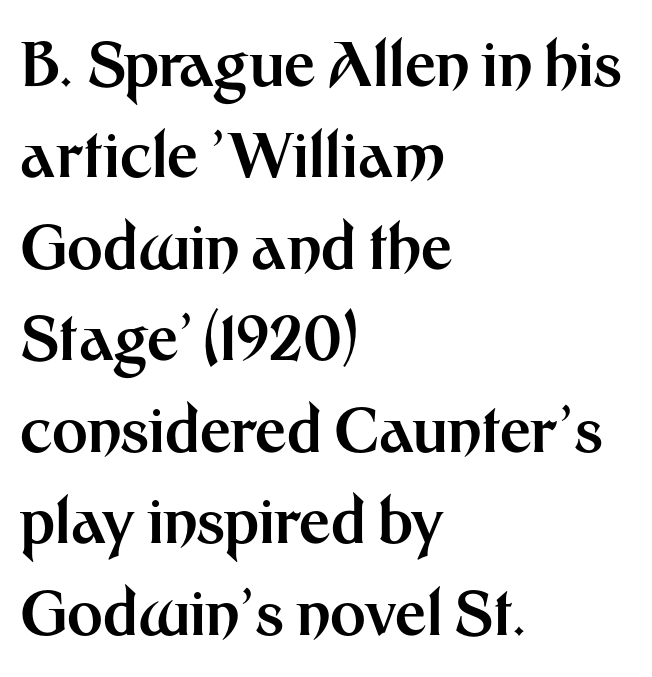
Does the lettering tilt? It doesn't — this is upright. Compared with typical body copy, the letter spacing here is the same. The face used here has the dense, thick strokes of a bold. Is this a fixed-width face? No — the glyphs have proportional, varying widths. The paragraph has a hard left edge and a soft right edge.
